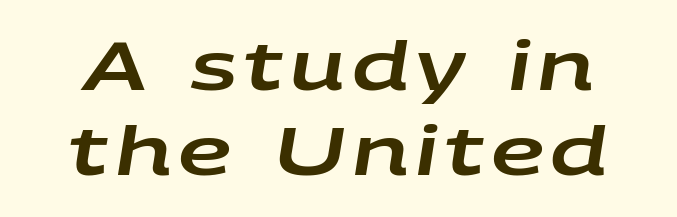
Q: Is the text italic (slanted)? A: Yes, it leans right by about 9 degrees.
Q: Is the text underlined? A: No.
Q: Is the spacing between lines tight, normal or loose? A: Normal.
Q: Width (condensed, normal, or wide)? A: Wide.
Q: Stroke contrast? A: Low.
Q: x-height? A: Large.
Q: Monospaced? A: No.
